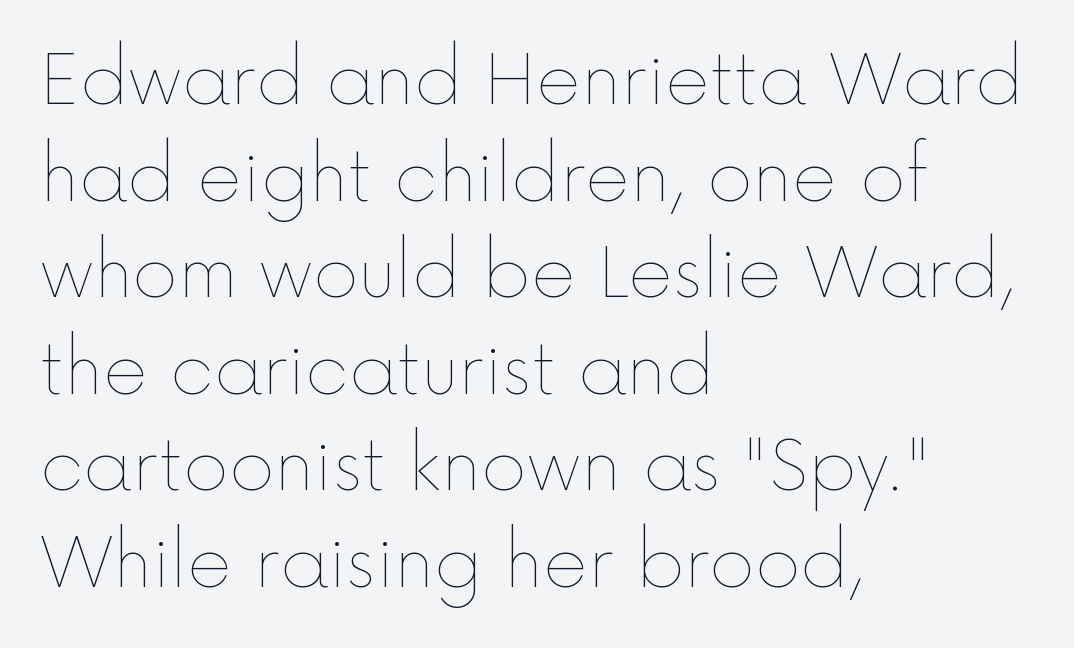
Q: Is the text bold? A: No.
Q: Is the text italic (slanted)? A: No, it is upright.
Q: Is the text underlined? A: No.
Q: How is the paragraph aligned? A: Left-aligned.
Q: Is the spacing between letters normal or unusually wide? A: Normal.
Q: Is the spacing between lines tight, normal or loose? A: Normal.
Q: Width (condensed, normal, or wide)? A: Normal.
Q: x-height? A: Medium.
Q: Monospaced? A: No.
